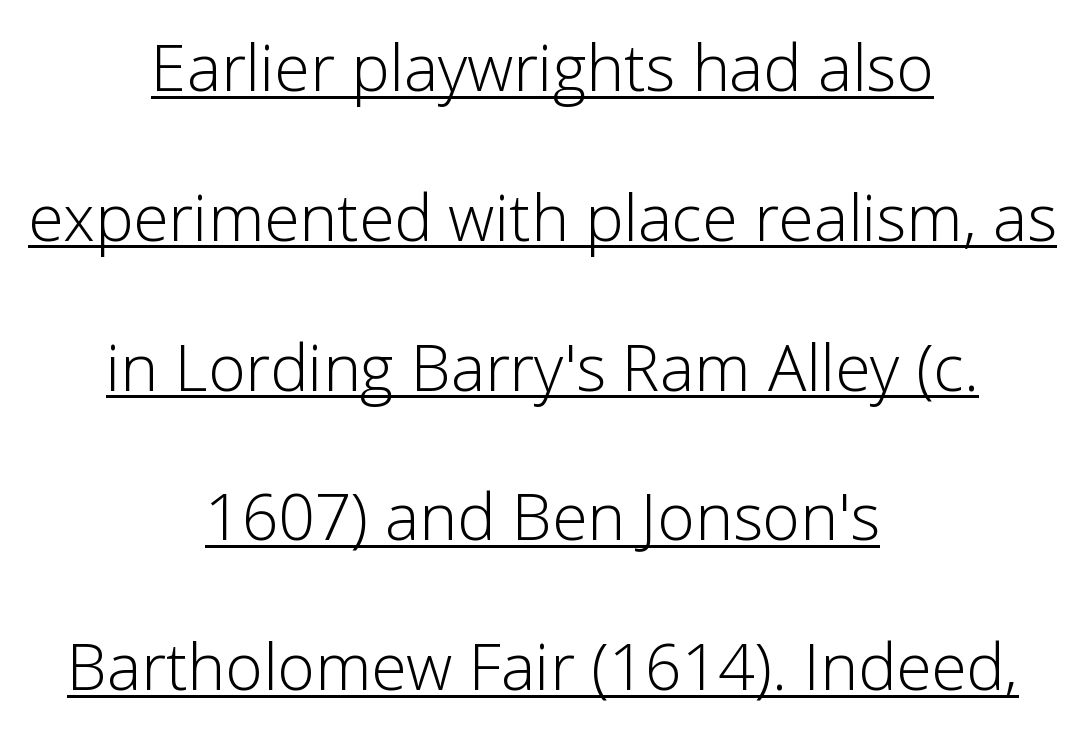
{"serif": "no", "italic": "no", "bold": "no", "weight": "light", "width": "normal", "stroke_contrast": "low", "x_height": "medium", "monospaced": "no", "underline": "yes", "align": "center", "line_spacing": "loose", "line_spacing_ratio": 2.34, "letter_spacing": "normal", "letter_spacing_em": 0.0, "glyph_px": 64}
